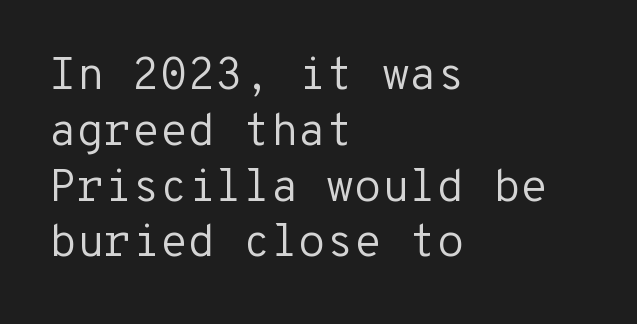
The image shows 45 px regular-weight sans-serif type, upright, monospaced; set left-aligned, line spacing 1.24x, normal letter spacing, not underlined; low stroke contrast and a medium x-height.
